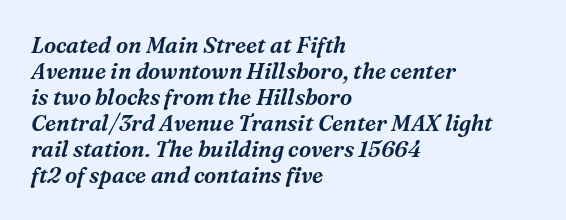
{"italic": "yes", "lean": "right", "slant_degrees": 16, "underline": "no", "align": "left", "line_spacing_ratio": 1.18, "letter_spacing": "normal", "letter_spacing_em": 0.0, "glyph_px": 22}
